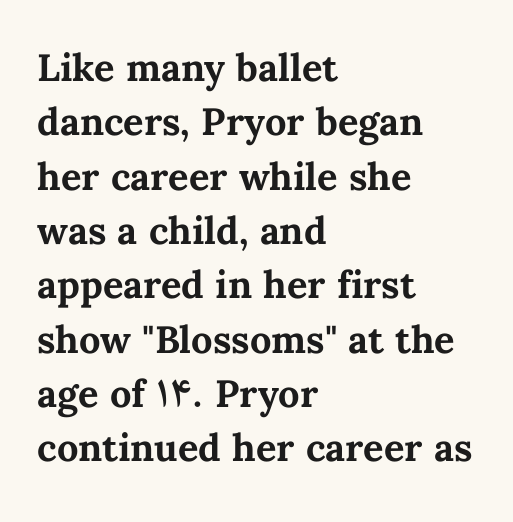
{"italic": "no", "bold": "yes", "weight": "bold", "width": "normal", "stroke_contrast": "medium", "x_height": "medium", "monospaced": "no", "underline": "no", "align": "left", "line_spacing": "normal", "line_spacing_ratio": 1.43, "letter_spacing": "normal", "letter_spacing_em": 0.0, "glyph_px": 38}
